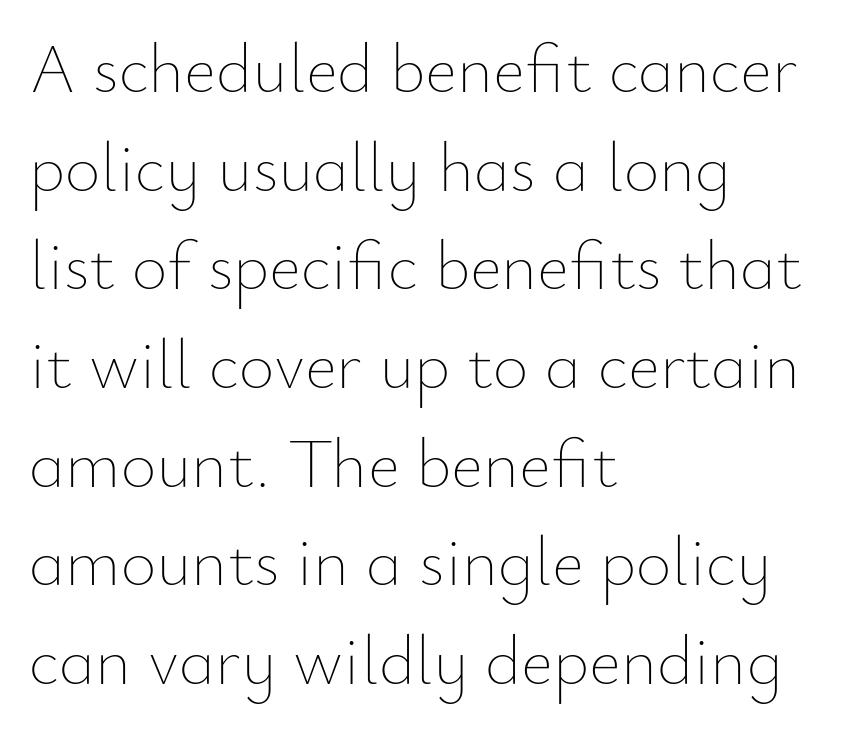
Q: Is the text bold? A: No.
Q: Is the text italic (slanted)? A: No, it is upright.
Q: Is the text underlined? A: No.
Q: How is the paragraph aligned? A: Left-aligned.
Q: Is the spacing between letters normal or unusually wide? A: Normal.
Q: Is the spacing between lines tight, normal or loose? A: Normal.
Q: Width (condensed, normal, or wide)? A: Normal.
Q: Stroke contrast? A: Low.
Q: x-height? A: Small.
Q: Monospaced? A: No.
